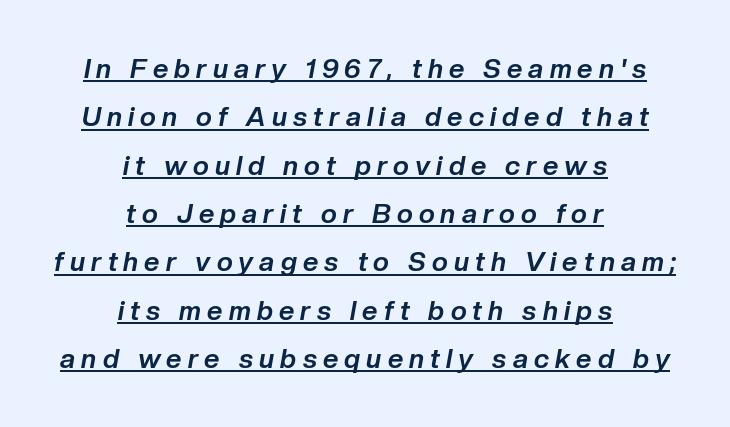
The whole block is typeset with a tilt. Notice how a bar underscores the lettering throughout. The rendering inserts visible extra space after every character. Leftover space on each line is divided equally before and after the words. How heavy is the stroke? Heavy — this is a bold.
